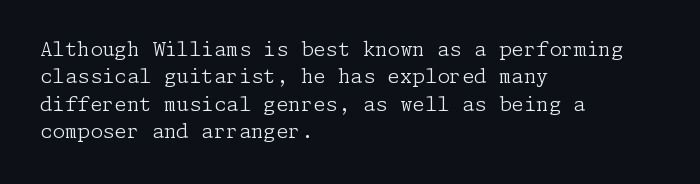
The image shows 20 px text type, upright; set left-aligned, normal line spacing (1.37x), normal letter spacing, not underlined.
